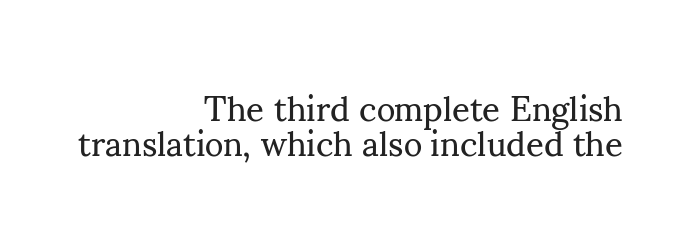
Q: Is the text bold? A: No.
Q: Is the text italic (slanted)? A: No, it is upright.
Q: Is the typeface a serif or a sans-serif typeface? A: Serif.
Q: Is the text underlined? A: No.
Q: How is the paragraph aligned? A: Right-aligned.
Q: Is the spacing between letters normal or unusually wide? A: Normal.
Q: Is the spacing between lines tight, normal or loose? A: Tight.
Q: Width (condensed, normal, or wide)? A: Normal.
Q: Stroke contrast? A: Medium.
Q: x-height? A: Small.
Q: Monospaced? A: No.
